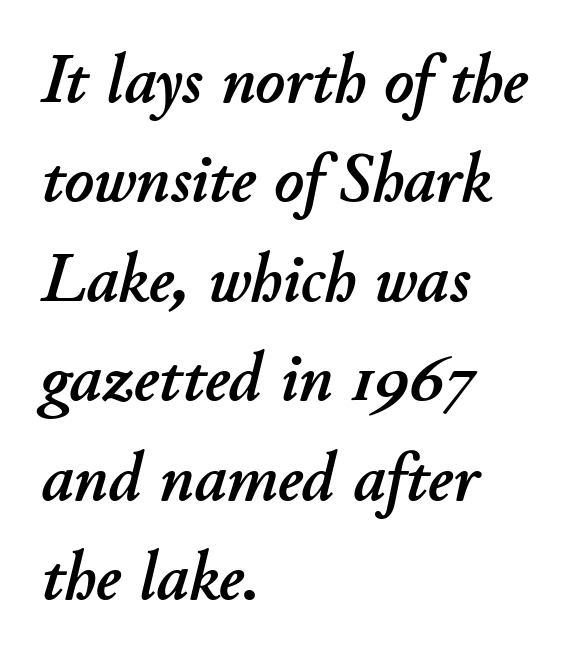
{"italic": "yes", "lean": "right", "slant_degrees": 11, "width": "normal", "stroke_contrast": "low", "x_height": "small", "monospaced": "no", "underline": "no", "align": "left", "line_spacing": "normal", "line_spacing_ratio": 1.42, "letter_spacing": "normal", "letter_spacing_em": 0.0, "glyph_px": 70}
